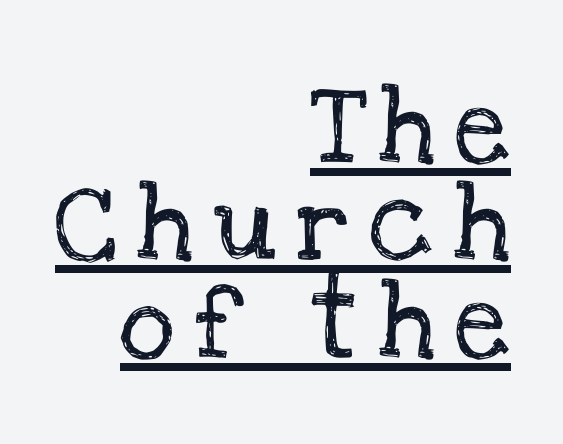
{"serif": "yes", "italic": "no", "width": "normal", "stroke_contrast": "low", "x_height": "large", "monospaced": "no", "underline": "yes", "align": "right", "line_spacing": "normal", "line_spacing_ratio": 1.25, "letter_spacing": "wide", "letter_spacing_em": 0.26, "glyph_px": 78}
